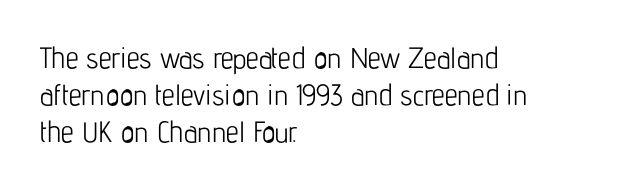
The image shows 29 px light, condensed sans-serif type, upright; set left-aligned, normal line spacing (1.27x), normal letter spacing, not underlined; low stroke contrast and a medium x-height.
